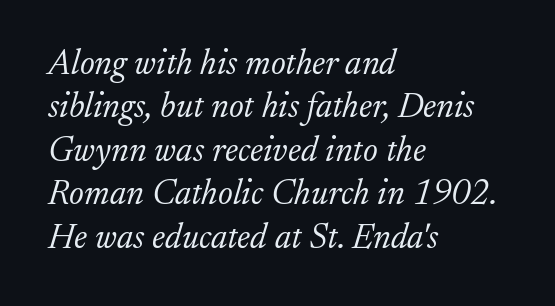
{"serif": "yes", "italic": "yes", "lean": "right", "slant_degrees": 17, "bold": "no", "weight": "light", "width": "normal", "stroke_contrast": "low", "x_height": "small", "monospaced": "no", "underline": "no", "align": "left", "line_spacing_ratio": 1.24, "letter_spacing": "normal", "letter_spacing_em": 0.0, "glyph_px": 35}
